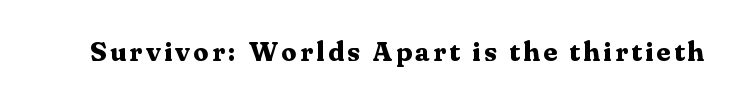
The lettering holds an erect, upright posture throughout. Check the space under the baseline: it is left empty. Does the weight exceed regular? Yes, all the way to bold.
